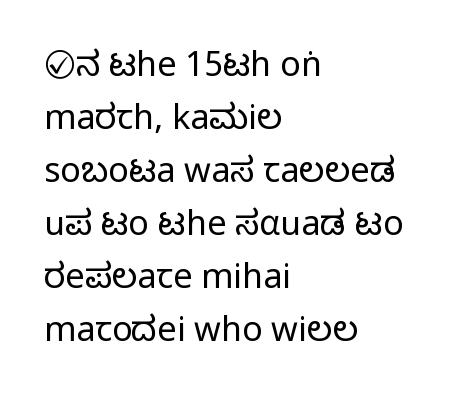
No word sits above an underline. Default kerning and tracking; the words read as compact shapes. Type style note: lacks serifs. The passage shown is typed in a proportional face where columns would drift.
